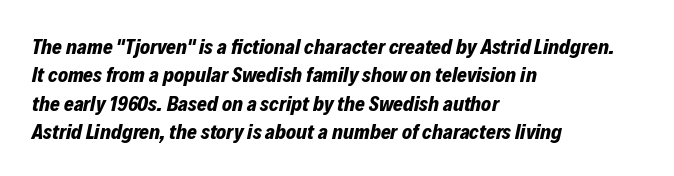
Q: Is the text bold? A: Yes.
Q: Is the text italic (slanted)? A: Yes, it leans right by about 12 degrees.
Q: Is the text underlined? A: No.
Q: How is the paragraph aligned? A: Left-aligned.
Q: Is the spacing between letters normal or unusually wide? A: Normal.
Q: Is the spacing between lines tight, normal or loose? A: Normal.
